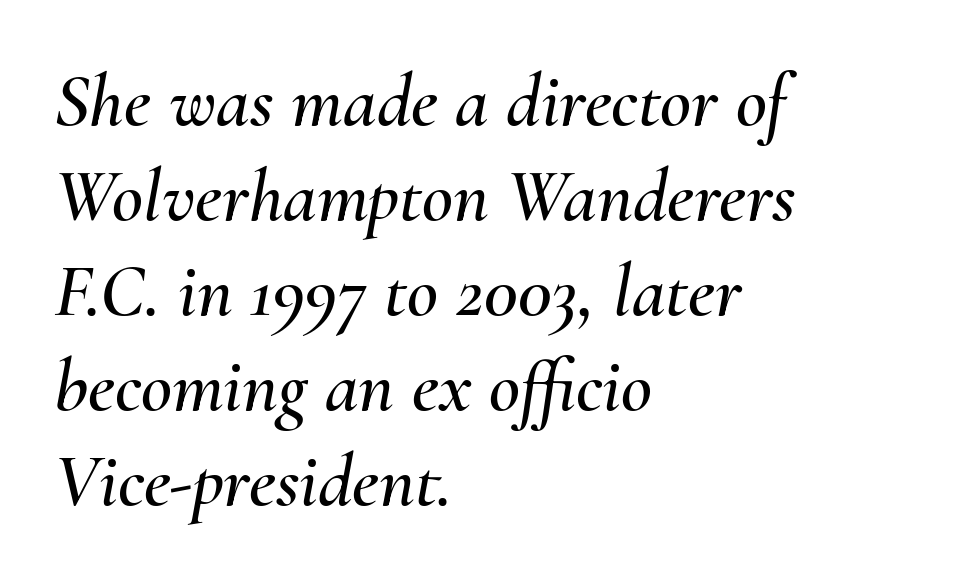
The image shows 76 px text type, italic (leaning right); set left-aligned, normal line spacing (1.25x), normal letter spacing, not underlined; medium stroke contrast and a small x-height.
